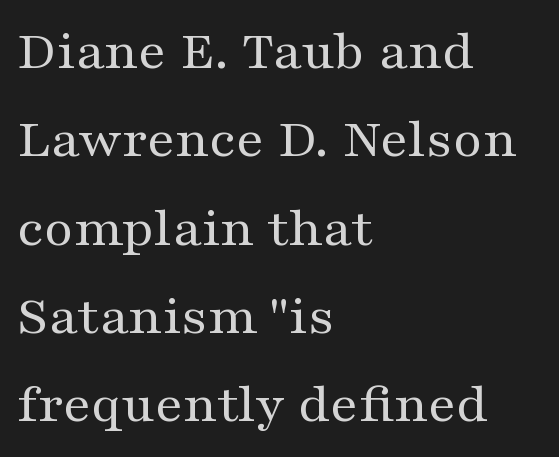
The foot of each line stays bare and open. Look at the tracking — it's just the regular setting, nothing added. Think of a printed novel: that variable character pitch is what you see here. Regarding leading, the lines here are spaced in the standard way. This rendering employs a face with finishing strokes, i.e., a serif.
